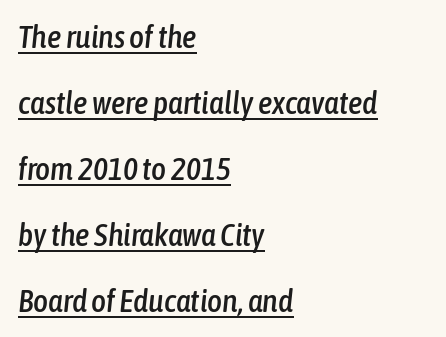
In terms of leading, this rendering errs on the spacious side. A continuous stroke trails under the words, as in a hyperlink. The compositor pushed each line to the left boundary. The typography opts for an oblique posture over an upright one.
